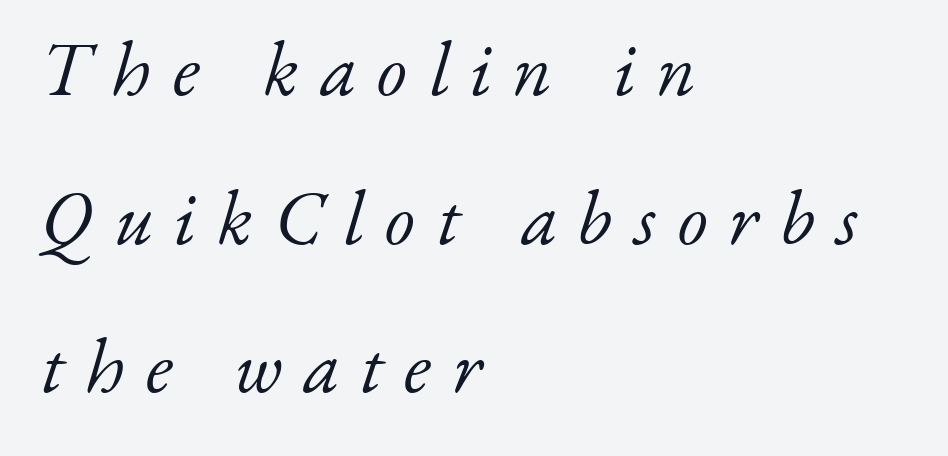
Q: Is the text bold? A: No.
Q: Is the text italic (slanted)? A: Yes, it leans right by about 17 degrees.
Q: Is the typeface a serif or a sans-serif typeface? A: Serif.
Q: Is the text underlined? A: No.
Q: How is the paragraph aligned? A: Left-aligned.
Q: Is the spacing between letters normal or unusually wide? A: Unusually wide.
Q: Is the spacing between lines tight, normal or loose? A: Loose.
Q: Width (condensed, normal, or wide)? A: Normal.
Q: Stroke contrast? A: Low.
Q: x-height? A: Small.
Q: Monospaced? A: No.
